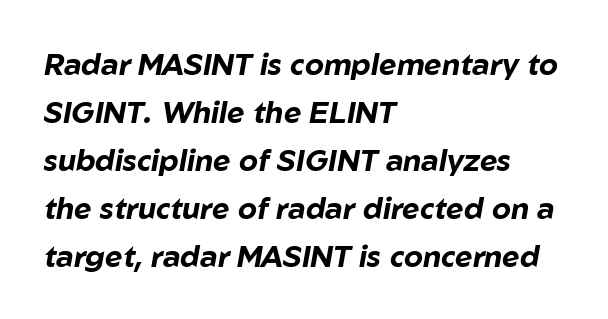
{"italic": "yes", "lean": "right", "slant_degrees": 10, "bold": "yes", "weight": "bold", "width": "normal", "stroke_contrast": "low", "x_height": "medium", "monospaced": "no", "underline": "no", "align": "left", "line_spacing": "normal", "line_spacing_ratio": 1.6, "letter_spacing": "normal", "letter_spacing_em": 0.0, "glyph_px": 30}
